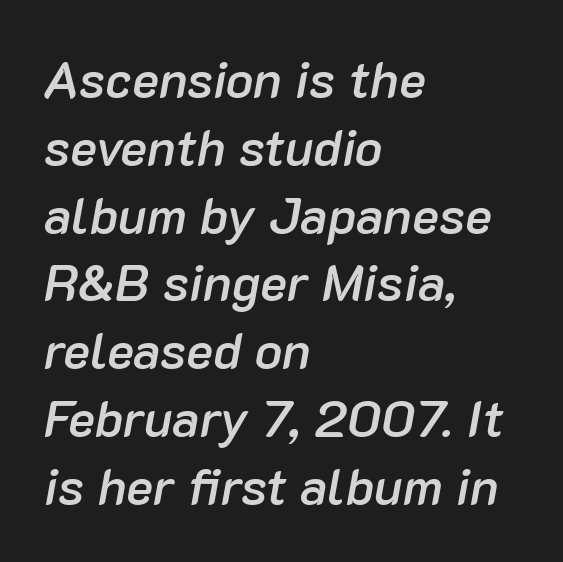
{"italic": "yes", "lean": "right", "slant_degrees": 10, "bold": "semi", "weight": "semibold", "width": "normal", "stroke_contrast": "low", "x_height": "medium", "monospaced": "no", "underline": "no", "align": "left", "line_spacing": "normal", "line_spacing_ratio": 1.33, "letter_spacing": "normal", "letter_spacing_em": 0.0, "glyph_px": 51}
